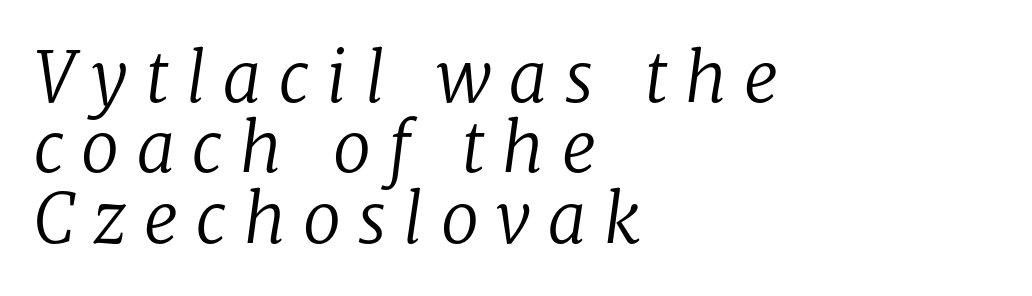
Q: Is the text bold? A: No.
Q: Is the text italic (slanted)? A: Yes, it leans right by about 8 degrees.
Q: Is the typeface a serif or a sans-serif typeface? A: Serif.
Q: Is the text underlined? A: No.
Q: How is the paragraph aligned? A: Left-aligned.
Q: Is the spacing between letters normal or unusually wide? A: Unusually wide.
Q: Is the spacing between lines tight, normal or loose? A: Tight.
Q: Width (condensed, normal, or wide)? A: Normal.
Q: Stroke contrast? A: Low.
Q: x-height? A: Medium.
Q: Monospaced? A: No.
